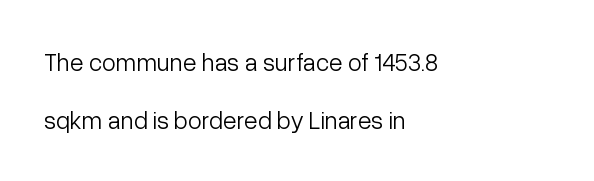
Q: Is the text bold? A: No.
Q: Is the text italic (slanted)? A: No, it is upright.
Q: Is the text underlined? A: No.
Q: How is the paragraph aligned? A: Left-aligned.
Q: Is the spacing between letters normal or unusually wide? A: Normal.
Q: Is the spacing between lines tight, normal or loose? A: Loose.
